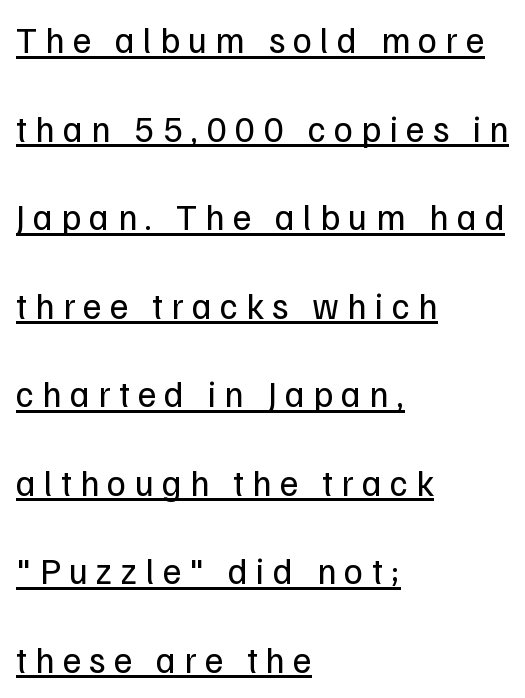
Q: Is the text bold? A: No.
Q: Is the text italic (slanted)? A: No, it is upright.
Q: Is the typeface a serif or a sans-serif typeface? A: Sans-serif.
Q: Is the text underlined? A: Yes.
Q: How is the paragraph aligned? A: Left-aligned.
Q: Is the spacing between letters normal or unusually wide? A: Unusually wide.
Q: Is the spacing between lines tight, normal or loose? A: Loose.
Q: Width (condensed, normal, or wide)? A: Normal.
Q: Stroke contrast? A: Low.
Q: x-height? A: Medium.
Q: Monospaced? A: No.
